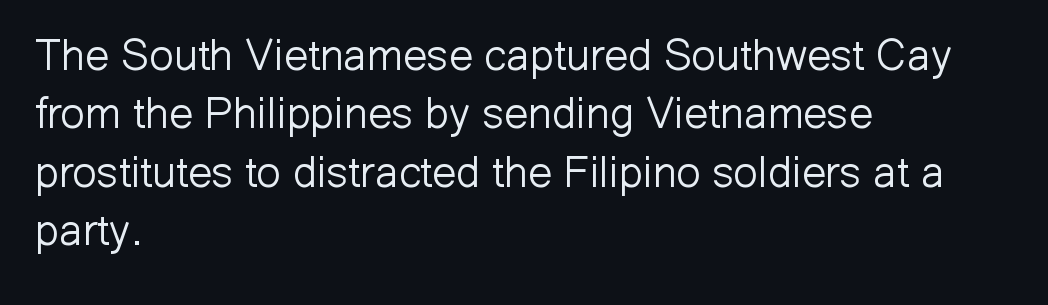
The image shows 43 px light sans-serif type, upright; set left-aligned, normal line spacing (1.36x), normal letter spacing, not underlined; low stroke contrast and a medium x-height.
